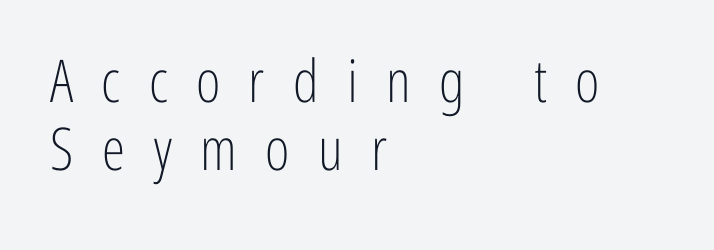
{"serif": "no", "italic": "no", "bold": "no", "weight": "light", "width": "condensed", "stroke_contrast": "low", "x_height": "medium", "monospaced": "no", "underline": "no", "align": "left", "line_spacing_ratio": 1.16, "letter_spacing": "wide", "letter_spacing_em": 0.48, "glyph_px": 59}
